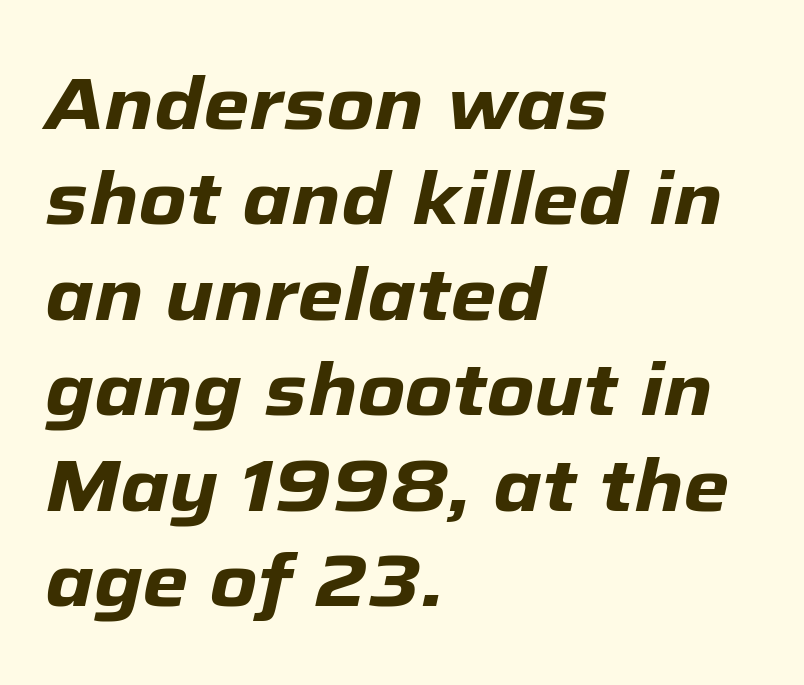
{"italic": "yes", "lean": "right", "slant_degrees": 12, "bold": "yes", "weight": "heavy", "width": "normal", "stroke_contrast": "low", "x_height": "medium", "monospaced": "no", "underline": "no", "align": "left", "line_spacing": "normal", "line_spacing_ratio": 1.29, "letter_spacing": "normal", "letter_spacing_em": 0.0, "glyph_px": 74}
